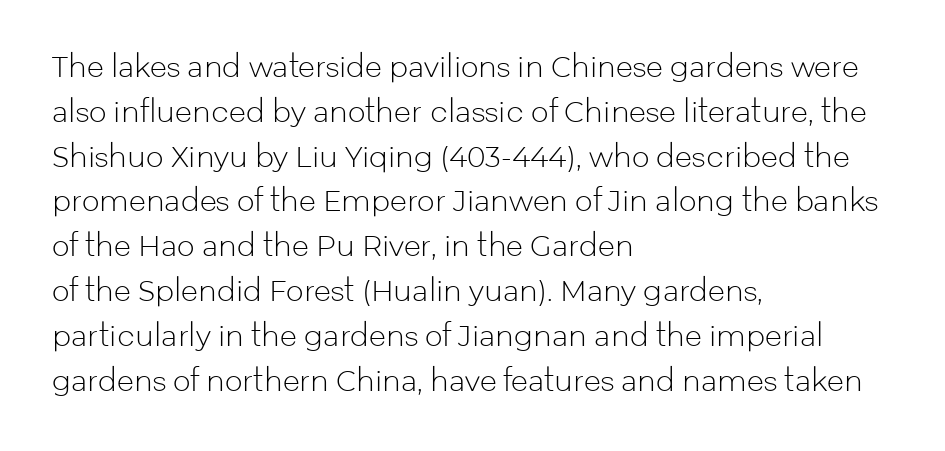
Look at the tracking — it's just the regular setting, nothing added. This reads as an unemphasized weight, regular at the heaviest. Nothing sits at the stroke ends, so this counts as sans-serif. The space directly below the letters is spotless.
